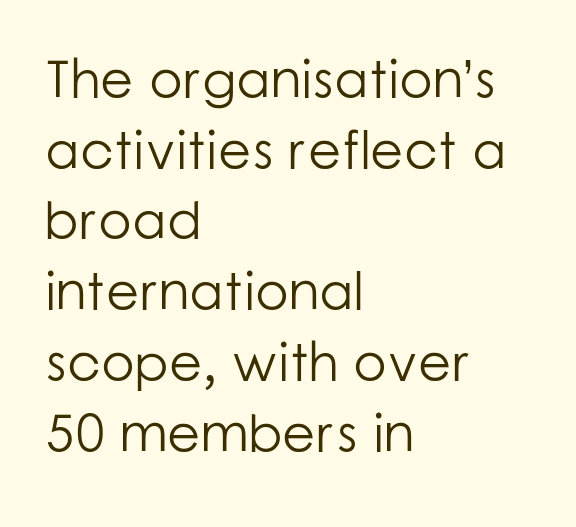
The image shows 54 px light sans-serif type, upright; set left-aligned, normal line spacing (1.31x), normal letter spacing, not underlined; low stroke contrast and a medium x-height.
